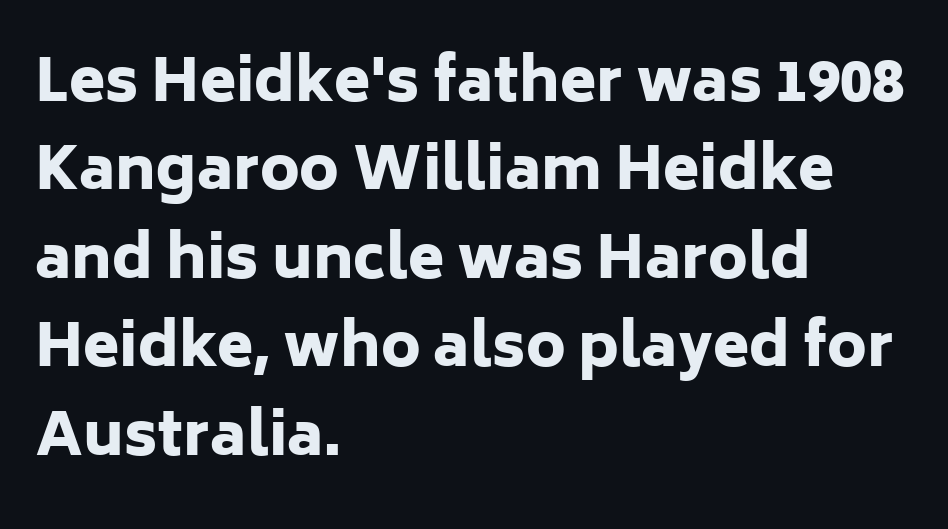
Think of a printed novel: that variable character pitch is what you see here. Notice how descenders clear the ascenders below comfortably — that's standard leading. Honestly, there is no underline to notice here at all. Every stem runs plumb, perpendicular to the baseline.
